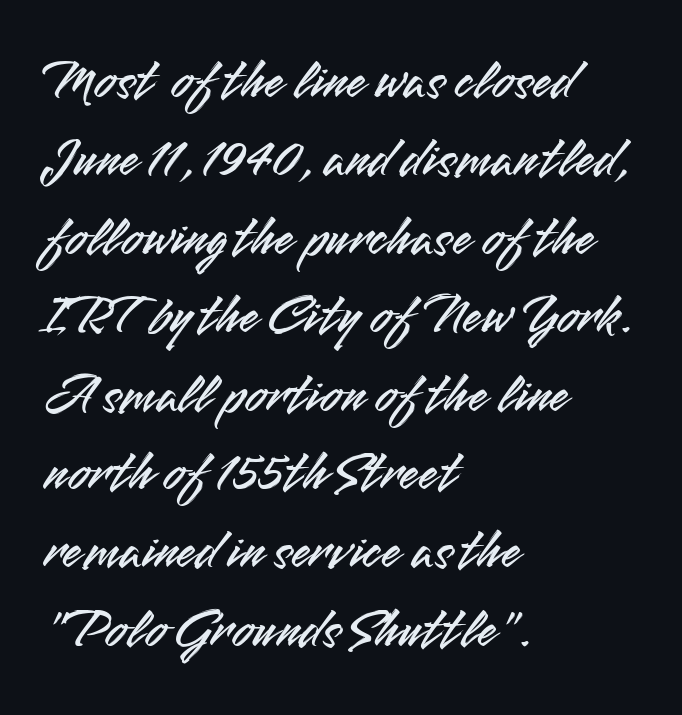
The image shows 56 px sans-serif type; set left-aligned, normal line spacing (1.4x), normal letter spacing, not underlined; medium stroke contrast and a small x-height.
